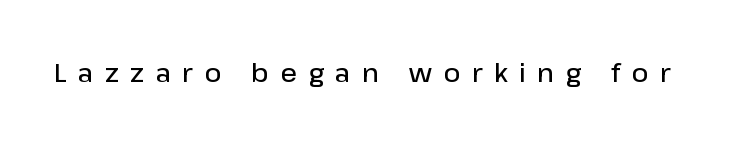
The image shows 26 px text type, upright; set unusually wide letter spacing (+0.44 em), not underlined.
